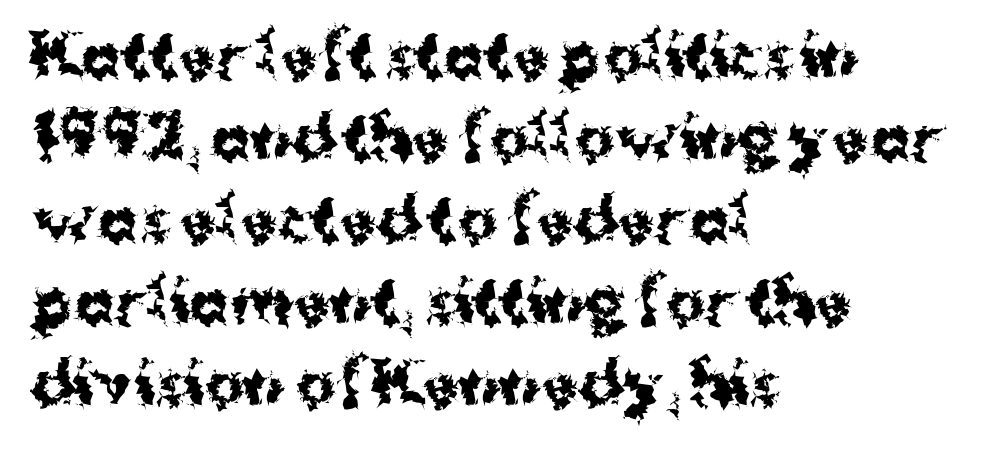
{"serif": "no", "italic": "no", "bold": "yes", "weight": "bold", "width": "normal", "stroke_contrast": "medium", "x_height": "medium", "monospaced": "no", "underline": "no", "align": "left", "line_spacing": "normal", "line_spacing_ratio": 1.39, "letter_spacing": "normal", "letter_spacing_em": 0.0, "glyph_px": 59}
